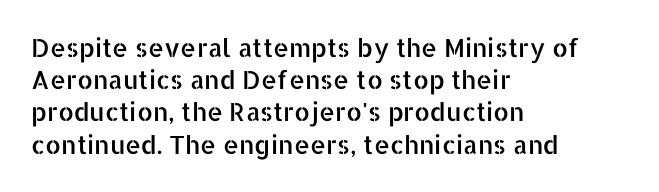
No italicization has been applied; the sample stays upright. This sample uses plain, unmodified letter spacing. Decoration check: the copy has no underline. The typesetter chose a ragged-right arrangement here. Interline gaps are of average width in this sample.
